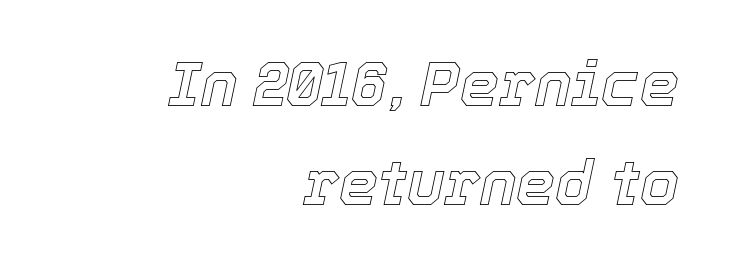
Note the varied advance widths — an 'i' is clearly narrower than an 'm'. What's the leading like? Ordinary, nothing unusual. Italic? Definitely — the glyphs are oblique. These lines stack with their right ends in a neat column. A bare baseline throughout the passage.
